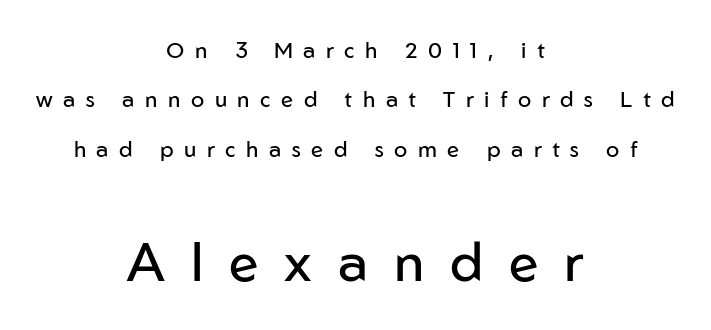
Q: Is the text bold? A: No.
Q: Is the text italic (slanted)? A: No, it is upright.
Q: Is the typeface a serif or a sans-serif typeface? A: Sans-serif.
Q: Is the text underlined? A: No.
Q: How is the paragraph aligned? A: Centered.
Q: Is the spacing between letters normal or unusually wide? A: Unusually wide.
Q: Is the spacing between lines tight, normal or loose? A: Loose.
Q: Which block of text is set in a larger size, the first (top) or the second (bottom)? A: The second (bottom) one.
Q: Width (condensed, normal, or wide)? A: Normal.
Q: Stroke contrast? A: Low.
Q: x-height? A: Medium.
Q: Monospaced? A: No.
